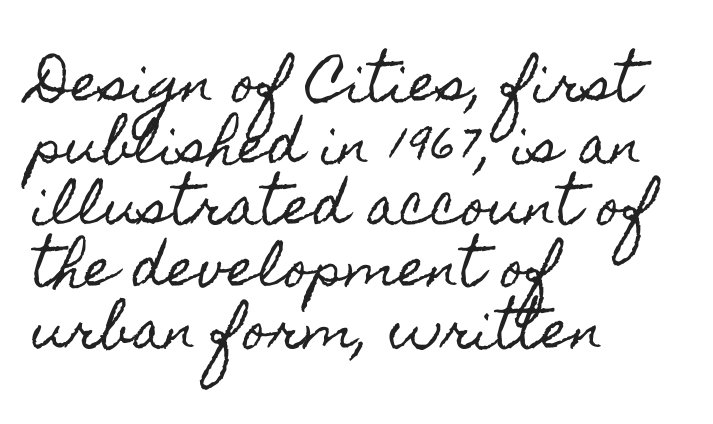
The image shows 51 px condensed type; set left-aligned, line spacing 1.21x, normal letter spacing, not underlined; a small x-height.
